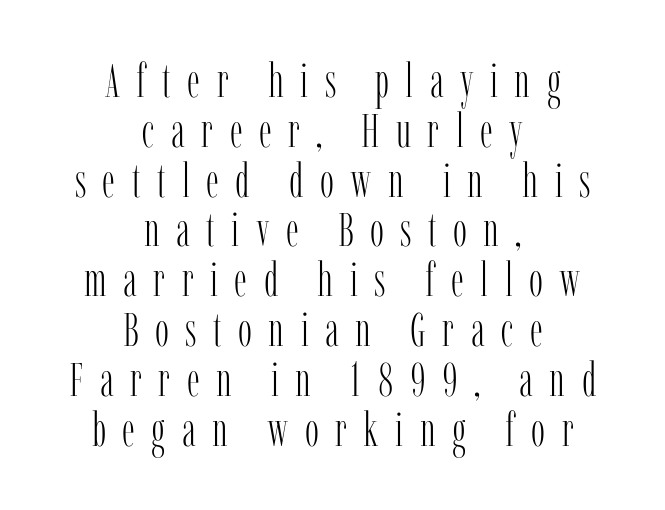
The image shows 47 px light, condensed serif type, upright; set centered, tight line spacing (1.06x), unusually wide letter spacing (+0.35 em), not underlined; low stroke contrast and a medium x-height.
